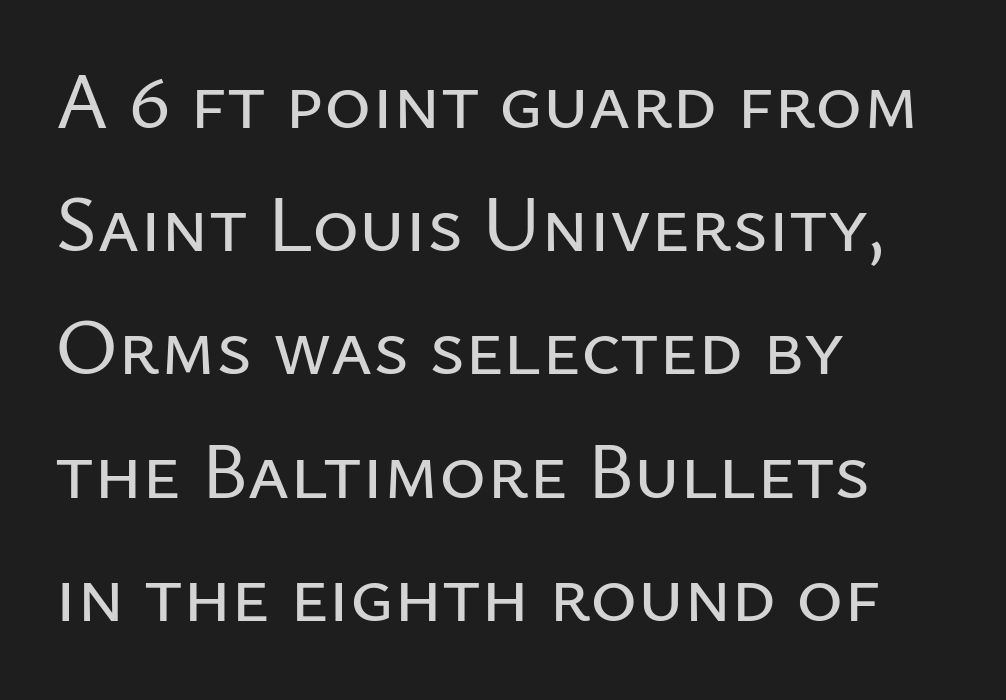
The image shows 80 px sans-serif type, upright; set left-aligned, normal line spacing (1.54x), normal letter spacing, not underlined; low stroke contrast and a medium x-height.
